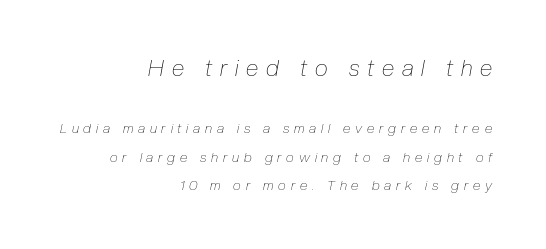
Short and long lines alike share a common ending point at right. The initial chunk of copy outweighs the following chunk in type size. The horizontal fit of the characters is loose and conspicuously gappy. Quick note: underline off. The typeface has the unassuming heft of standard copy or less.
